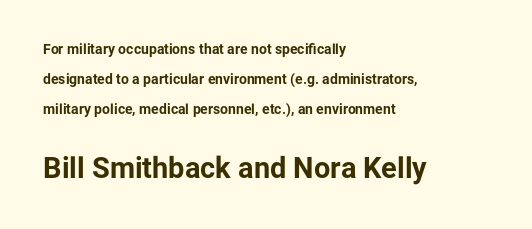
The image shows 29 px bold sans-serif type, upright; set left-aligned, loose line spacing (2.13x), normal letter spacing, not underlined; the second (bottom) block is 2.07x larger; low stroke contrast and a medium x-height.
